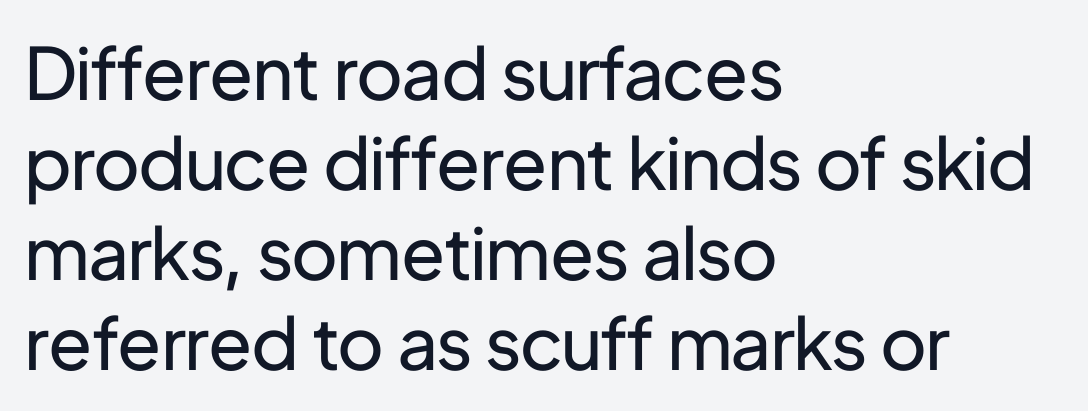
The image shows 72 px regular-weight sans-serif type, upright; set left-aligned, normal line spacing (1.25x), normal letter spacing, not underlined; low stroke contrast and a medium x-height.
